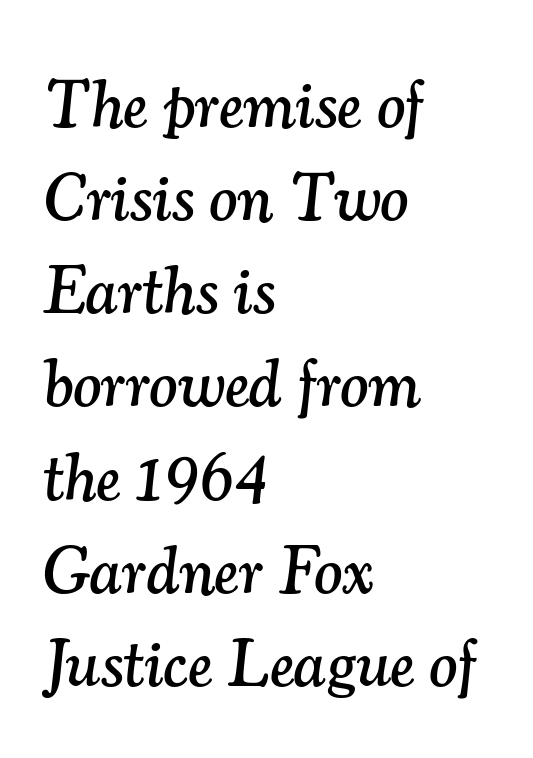
Q: Is the text italic (slanted)? A: Yes, it leans right by about 7 degrees.
Q: Is the typeface a serif or a sans-serif typeface? A: Serif.
Q: Is the text underlined? A: No.
Q: How is the paragraph aligned? A: Left-aligned.
Q: Is the spacing between letters normal or unusually wide? A: Normal.
Q: Is the spacing between lines tight, normal or loose? A: Normal.
Q: Width (condensed, normal, or wide)? A: Normal.
Q: Stroke contrast? A: Medium.
Q: x-height? A: Small.
Q: Monospaced? A: No.
